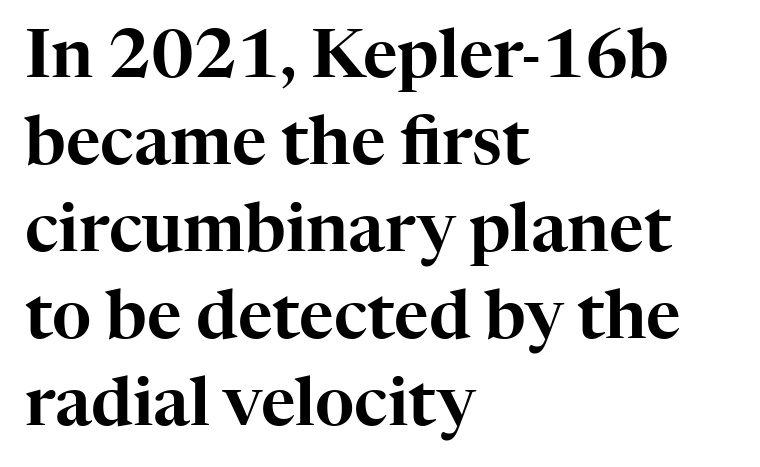
Q: Is the text italic (slanted)? A: No, it is upright.
Q: Is the typeface a serif or a sans-serif typeface? A: Serif.
Q: Is the text underlined? A: No.
Q: How is the paragraph aligned? A: Left-aligned.
Q: Is the spacing between letters normal or unusually wide? A: Normal.
Q: Is the spacing between lines tight, normal or loose? A: Normal.
Q: Width (condensed, normal, or wide)? A: Normal.
Q: Stroke contrast? A: High.
Q: x-height? A: Medium.
Q: Monospaced? A: No.
